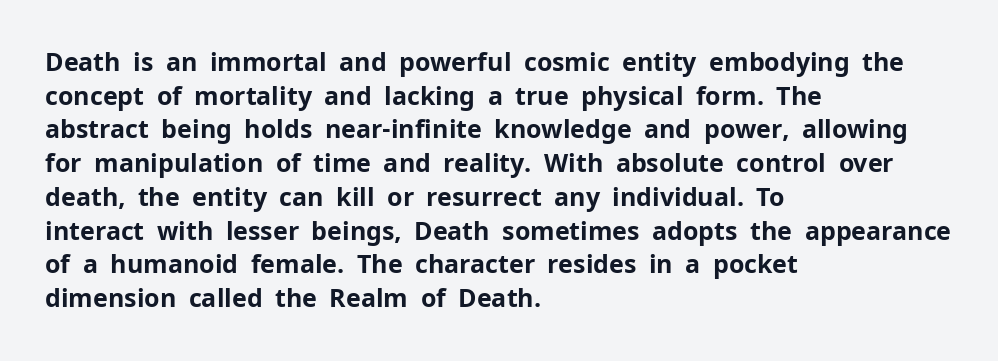
Students, note that the glyphs here touch the page at normal intervals. Chunky letters — that's bold for sure. Descenders are the only things crossing below the line. Notice how the passage keeps a crisp vertical edge on the left only.
